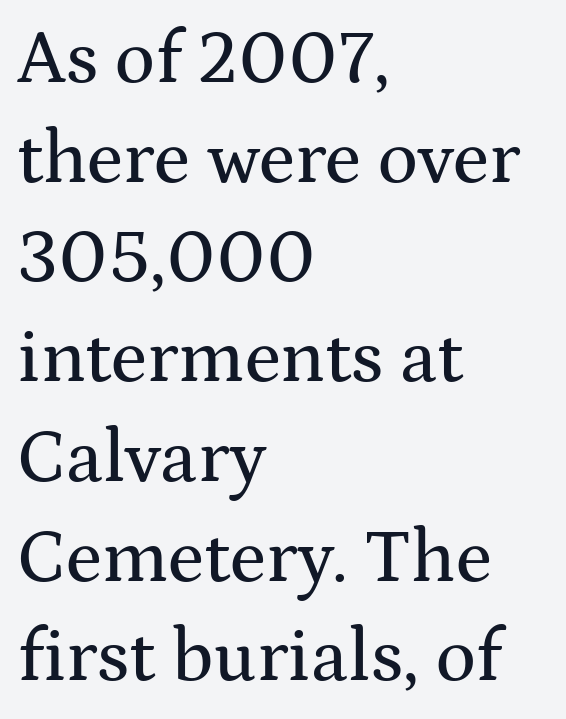
Q: Is the text italic (slanted)? A: No, it is upright.
Q: Is the typeface a serif or a sans-serif typeface? A: Serif.
Q: Is the text underlined? A: No.
Q: How is the paragraph aligned? A: Left-aligned.
Q: Is the spacing between letters normal or unusually wide? A: Normal.
Q: Is the spacing between lines tight, normal or loose? A: Normal.
Q: Width (condensed, normal, or wide)? A: Wide.
Q: Stroke contrast? A: Medium.
Q: x-height? A: Medium.
Q: Monospaced? A: No.
